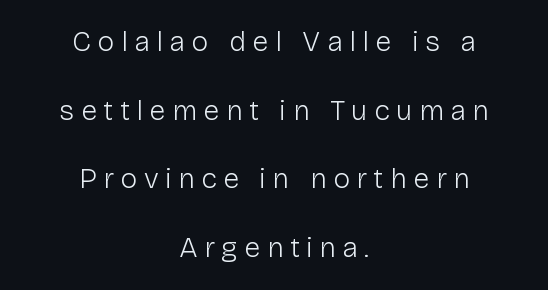
Q: Is the text bold? A: No.
Q: Is the text italic (slanted)? A: No, it is upright.
Q: Is the typeface a serif or a sans-serif typeface? A: Sans-serif.
Q: Is the text underlined? A: No.
Q: How is the paragraph aligned? A: Centered.
Q: Is the spacing between letters normal or unusually wide? A: Unusually wide.
Q: Is the spacing between lines tight, normal or loose? A: Loose.
Q: Width (condensed, normal, or wide)? A: Normal.
Q: Stroke contrast? A: Low.
Q: x-height? A: Medium.
Q: Monospaced? A: No.
